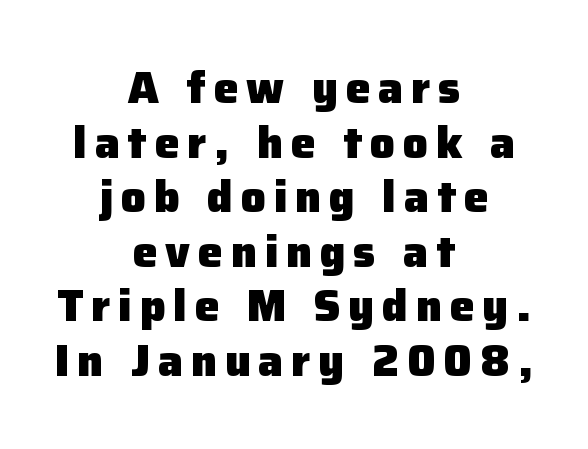
The image shows 44 px heavy sans-serif type, upright; set centered, line spacing 1.24x, not underlined; low stroke contrast and a medium x-height.
